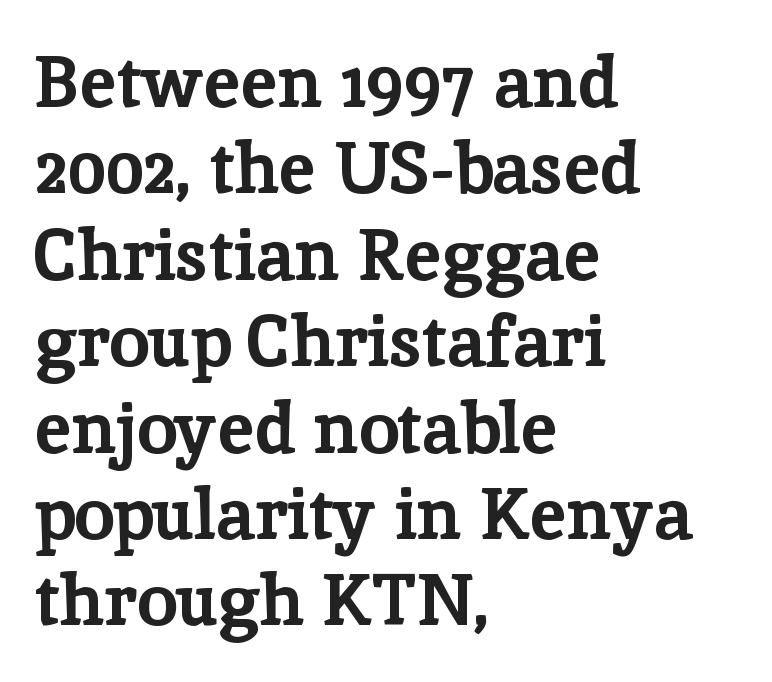
The image shows 72 px bold serif type, upright; set left-aligned, line spacing 1.2x, normal letter spacing, not underlined; low stroke contrast and a medium x-height.
